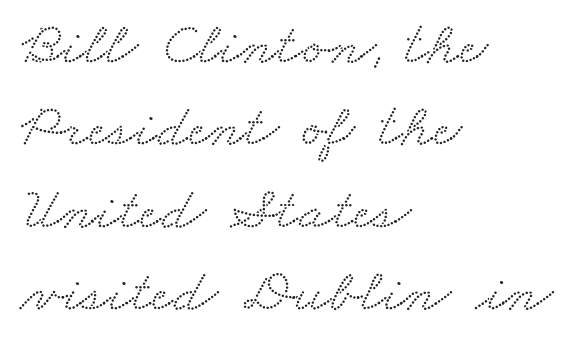
The image shows 62 px wide serif type; set left-aligned, normal line spacing (1.33x), normal letter spacing, not underlined; low stroke contrast and a small x-height.
